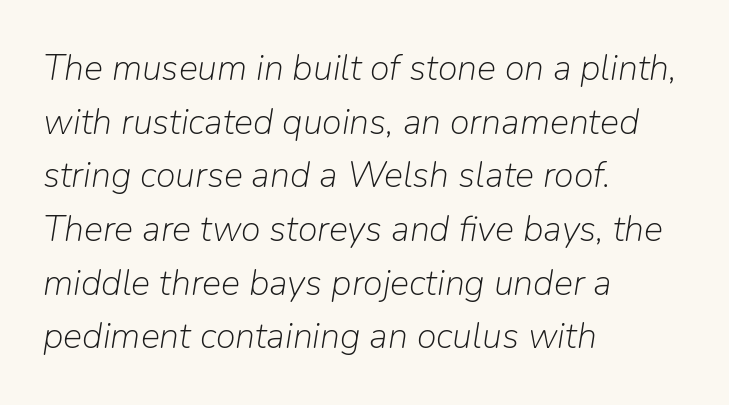
The image shows 36 px light type, italic (leaning right); set left-aligned, normal line spacing (1.49x), normal letter spacing, not underlined; low stroke contrast and a medium x-height.
